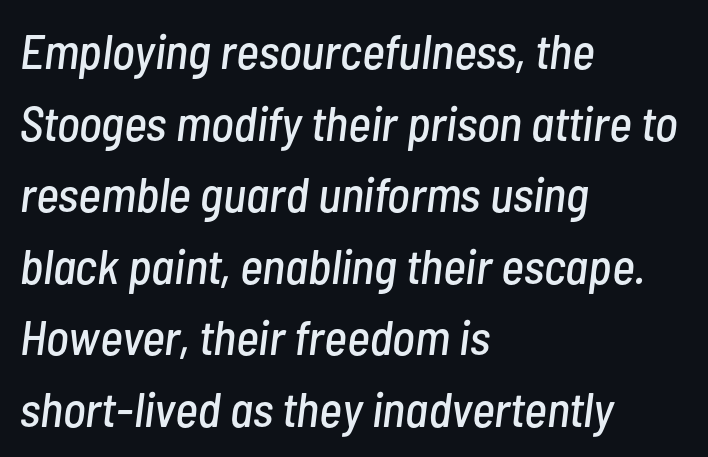
Q: Is the text italic (slanted)? A: Yes, it leans right by about 7 degrees.
Q: Is the text underlined? A: No.
Q: How is the paragraph aligned? A: Left-aligned.
Q: Is the spacing between letters normal or unusually wide? A: Normal.
Q: Is the spacing between lines tight, normal or loose? A: Normal.
Q: Width (condensed, normal, or wide)? A: Condensed.
Q: Stroke contrast? A: Low.
Q: x-height? A: Medium.
Q: Monospaced? A: No.
